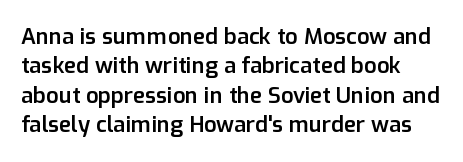
The horizontal fit of the characters is conventional and even. Successive baselines arrive at the customary interval. The words here are not underlined. This is roman type, the default non-slanted kind.
